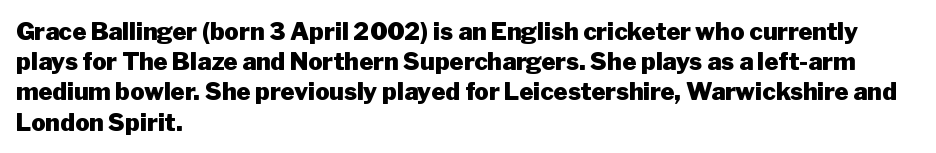
Q: Is the text bold? A: Yes.
Q: Is the text italic (slanted)? A: No, it is upright.
Q: Is the text underlined? A: No.
Q: How is the paragraph aligned? A: Left-aligned.
Q: Is the spacing between letters normal or unusually wide? A: Normal.
Q: Is the spacing between lines tight, normal or loose? A: Normal.
